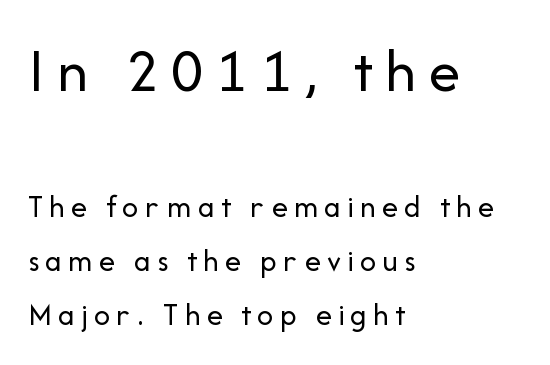
{"serif": "no", "italic": "no", "bold": "no", "weight": "regular", "width": "normal", "stroke_contrast": "low", "x_height": "medium", "monospaced": "no", "underline": "no", "align": "left", "line_spacing": "normal", "line_spacing_ratio": 1.69, "larger_block": "first", "size_ratio": 1.97, "glyph_px": 63}
